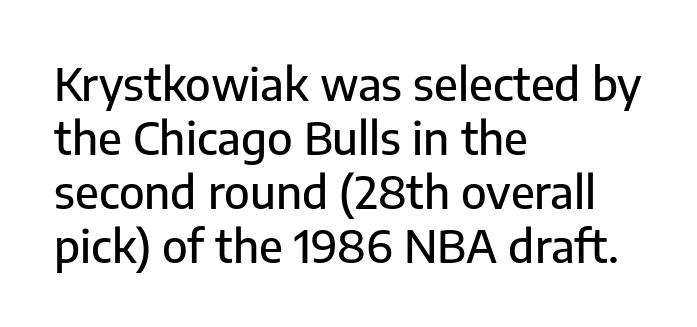
The image shows 45 px sans-serif type, upright; set left-aligned, line spacing 1.2x, normal letter spacing, not underlined; low stroke contrast and a medium x-height.
